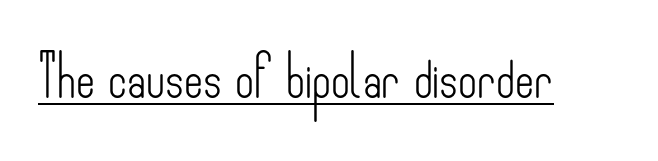
The image shows 41 px light, condensed sans-serif type, upright; set normal letter spacing, underlined; low stroke contrast and a small x-height.
